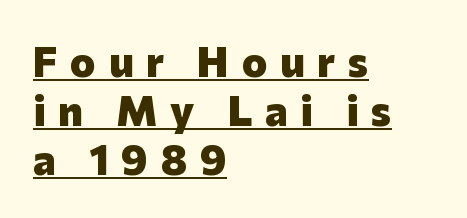
{"serif": "no", "italic": "no", "bold": "yes", "weight": "heavy", "width": "normal", "stroke_contrast": "low", "x_height": "medium", "monospaced": "no", "underline": "yes", "align": "left", "line_spacing": "tight", "line_spacing_ratio": 1.14, "letter_spacing": "wide", "letter_spacing_em": 0.29, "glyph_px": 43}
